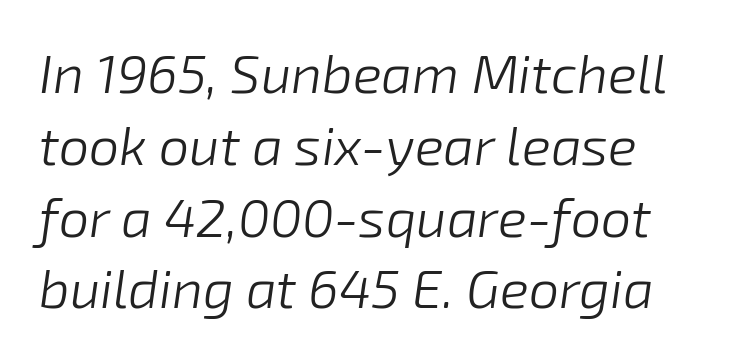
{"italic": "yes", "lean": "right", "slant_degrees": 8, "bold": "no", "weight": "light", "width": "normal", "stroke_contrast": "low", "x_height": "medium", "monospaced": "no", "underline": "no", "align": "left", "line_spacing": "normal", "line_spacing_ratio": 1.33, "letter_spacing": "normal", "letter_spacing_em": 0.0, "glyph_px": 54}
